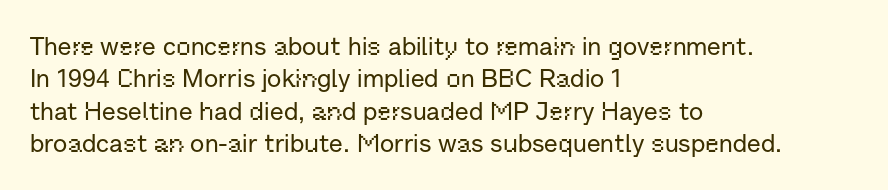
Is there much room between lines? A standard amount, neither cramped nor airy. The passage shown is not underscored anywhere. Visually the block forms a straight wall on the left and a jagged coastline on the right. The lettering holds an erect, upright posture throughout. This rendering leaves character spacing at its baseline value.
